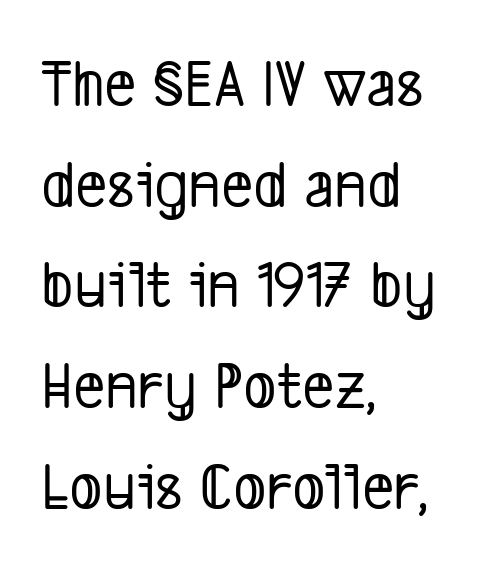
Q: Is the typeface a serif or a sans-serif typeface? A: Sans-serif.
Q: Is the text underlined? A: No.
Q: How is the paragraph aligned? A: Left-aligned.
Q: Is the spacing between letters normal or unusually wide? A: Normal.
Q: Is the spacing between lines tight, normal or loose? A: Normal.
Q: Width (condensed, normal, or wide)? A: Condensed.
Q: Stroke contrast? A: Low.
Q: x-height? A: Medium.
Q: Monospaced? A: No.
